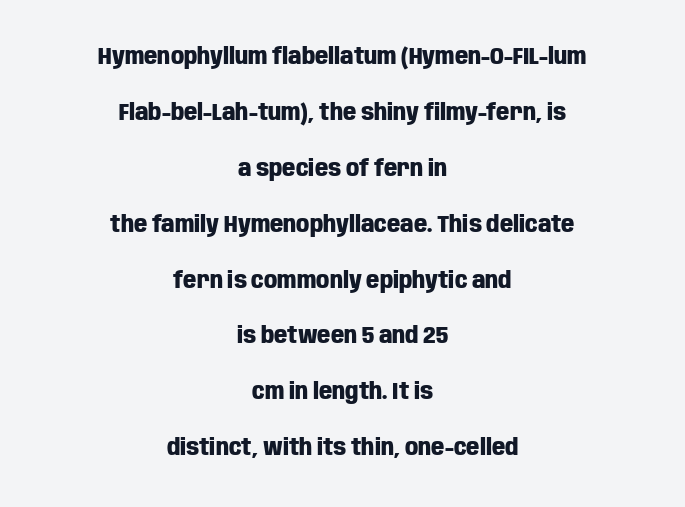
The sample has been set heavy, in full bold. Quick note: underline off. Designer's note — italics off, roman on. A centered setting, common on invitations and titles, is used for this passage. This block would shrink considerably if given ordinary leading; it's expanded now. Spacing between characters is what you'd get straight out of the box.
